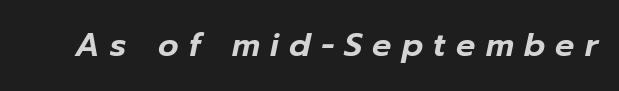
Q: Is the text italic (slanted)? A: Yes, it leans right by about 12 degrees.
Q: Is the text underlined? A: No.
Q: Is the spacing between letters normal or unusually wide? A: Unusually wide.
Q: Width (condensed, normal, or wide)? A: Normal.
Q: Stroke contrast? A: Low.
Q: x-height? A: Medium.
Q: Monospaced? A: No.
